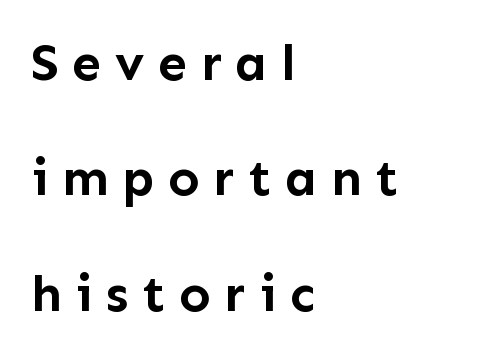
Q: Is the text bold? A: Yes.
Q: Is the text italic (slanted)? A: No, it is upright.
Q: Is the typeface a serif or a sans-serif typeface? A: Sans-serif.
Q: Is the text underlined? A: No.
Q: How is the paragraph aligned? A: Left-aligned.
Q: Is the spacing between letters normal or unusually wide? A: Unusually wide.
Q: Is the spacing between lines tight, normal or loose? A: Loose.
Q: Width (condensed, normal, or wide)? A: Normal.
Q: Stroke contrast? A: Low.
Q: x-height? A: Medium.
Q: Monospaced? A: No.
